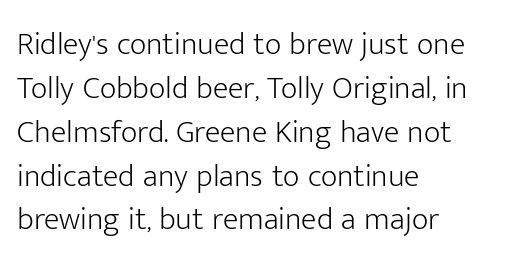
Q: Is the text bold? A: No.
Q: Is the text italic (slanted)? A: No, it is upright.
Q: Is the typeface a serif or a sans-serif typeface? A: Sans-serif.
Q: Is the text underlined? A: No.
Q: How is the paragraph aligned? A: Left-aligned.
Q: Is the spacing between letters normal or unusually wide? A: Normal.
Q: Is the spacing between lines tight, normal or loose? A: Normal.
Q: Width (condensed, normal, or wide)? A: Normal.
Q: Stroke contrast? A: Low.
Q: x-height? A: Medium.
Q: Monospaced? A: No.
